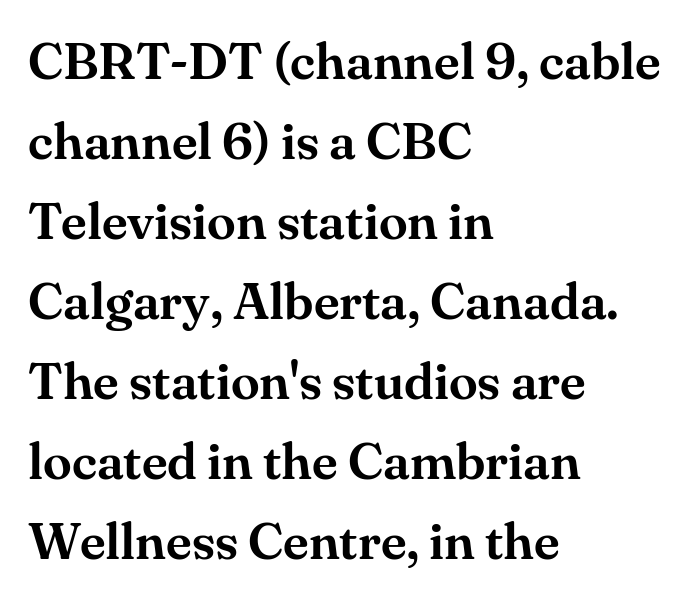
The image shows 52 px serif type, upright; set left-aligned, normal line spacing (1.54x), normal letter spacing, not underlined; medium stroke contrast and a small x-height.
